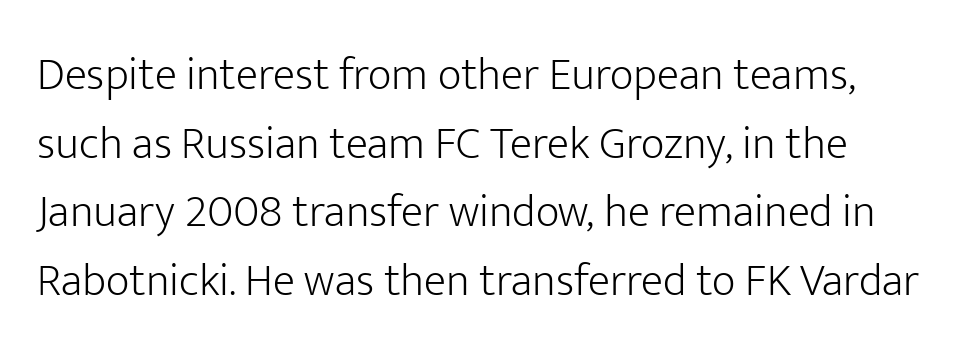
The rows are spaced the way most documents space them. A typesetter would call this zero additional tracking. The weight would be labelled regular, book, light, or lighter still. Words float on clear page, feet unadorned. Font category for this specimen: sans-serif. Do the letters lean? They stand straight.
